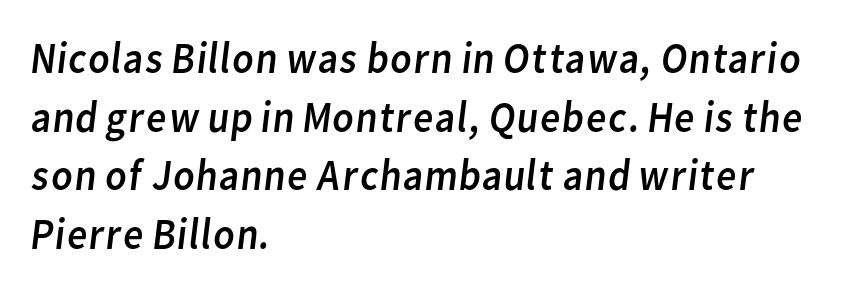
{"serif": "no", "bold": "no", "weight": "regular", "width": "normal", "stroke_contrast": "low", "x_height": "medium", "monospaced": "no", "underline": "no", "align": "left", "line_spacing": "normal", "line_spacing_ratio": 1.33, "letter_spacing": "normal", "letter_spacing_em": 0.0, "glyph_px": 44}
